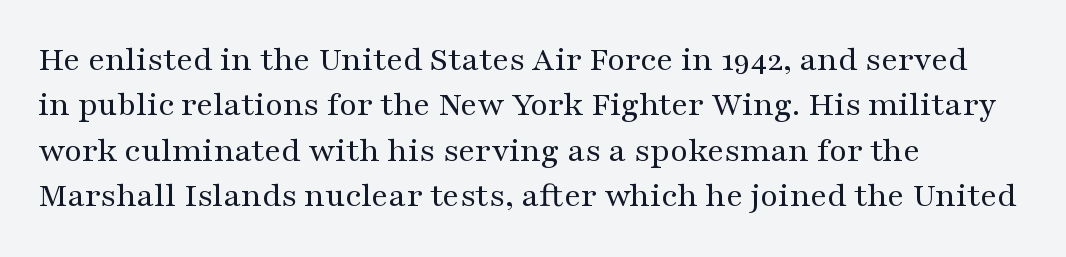
Nobody drew a line under any word here. These lines stack with their left ends in a neat column. Notice how the stems are strictly vertical — no italics here. Vertically, the passage feels balanced, rows spaced as you'd expect. Looks like regular typesetting: each glyph gets only the width it needs.
